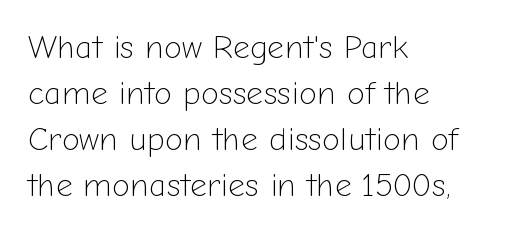
{"serif": "no", "italic": "no", "bold": "no", "weight": "light", "width": "normal", "stroke_contrast": "low", "x_height": "medium", "monospaced": "no", "underline": "no", "align": "left", "line_spacing": "normal", "line_spacing_ratio": 1.39, "letter_spacing": "normal", "letter_spacing_em": 0.0, "glyph_px": 33}
